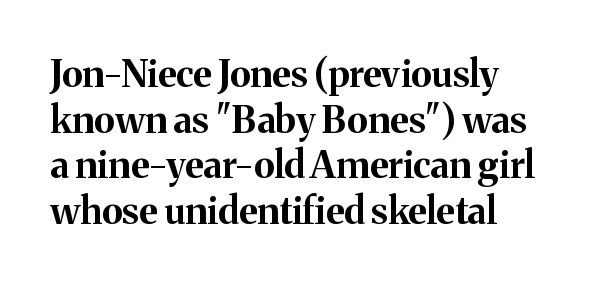
The image shows 37 px bold serif type, upright; set line spacing 1.23x, normal letter spacing, not underlined; medium stroke contrast and a medium x-height.
